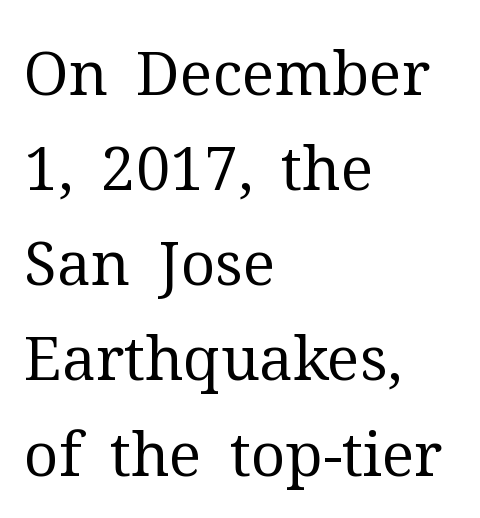
Q: Is the text bold? A: No.
Q: Is the text italic (slanted)? A: No, it is upright.
Q: Is the typeface a serif or a sans-serif typeface? A: Serif.
Q: Is the text underlined? A: No.
Q: How is the paragraph aligned? A: Left-aligned.
Q: Is the spacing between letters normal or unusually wide? A: Normal.
Q: Is the spacing between lines tight, normal or loose? A: Normal.
Q: Width (condensed, normal, or wide)? A: Normal.
Q: Stroke contrast? A: Medium.
Q: x-height? A: Medium.
Q: Monospaced? A: No.
